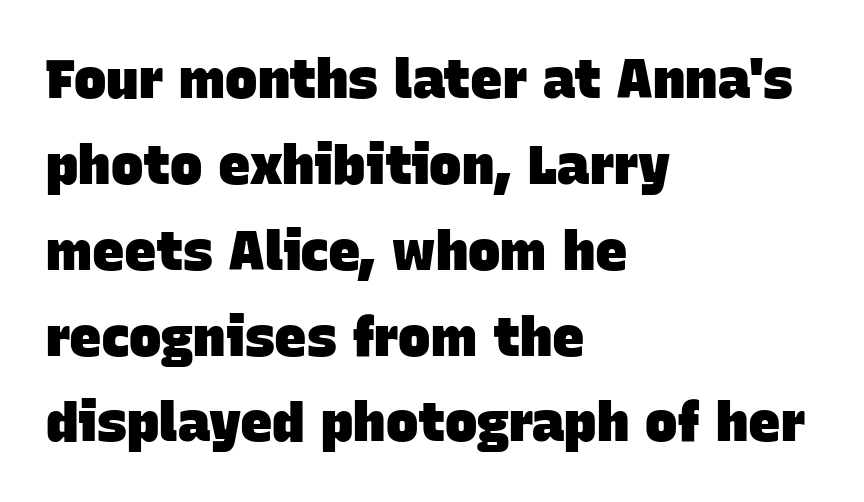
Typographically, this falls in the sans-serif category. Only glyphs here, with clear space below each row. Compared with typical paragraphs, the rows here are spaced about the same. Looks like regular typesetting: each glyph gets only the width it needs. Here the glyphs are tracked normally, forming tight word shapes.
